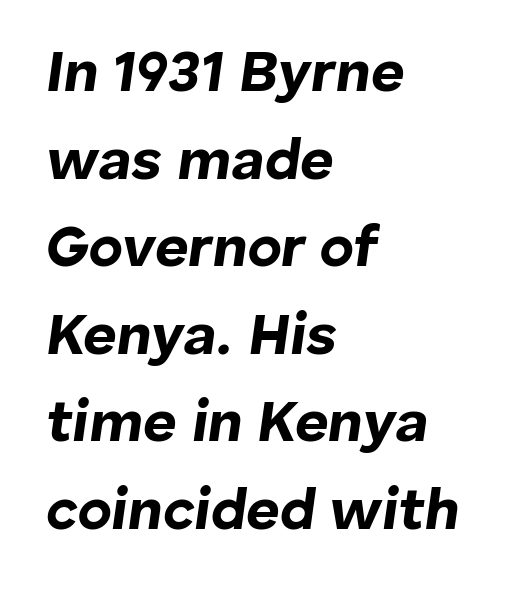
Q: Is the text bold? A: Yes.
Q: Is the text italic (slanted)? A: Yes, it leans right by about 8 degrees.
Q: Is the text underlined? A: No.
Q: How is the paragraph aligned? A: Left-aligned.
Q: Is the spacing between letters normal or unusually wide? A: Normal.
Q: Is the spacing between lines tight, normal or loose? A: Normal.
Q: Width (condensed, normal, or wide)? A: Normal.
Q: Stroke contrast? A: Low.
Q: x-height? A: Medium.
Q: Monospaced? A: No.
